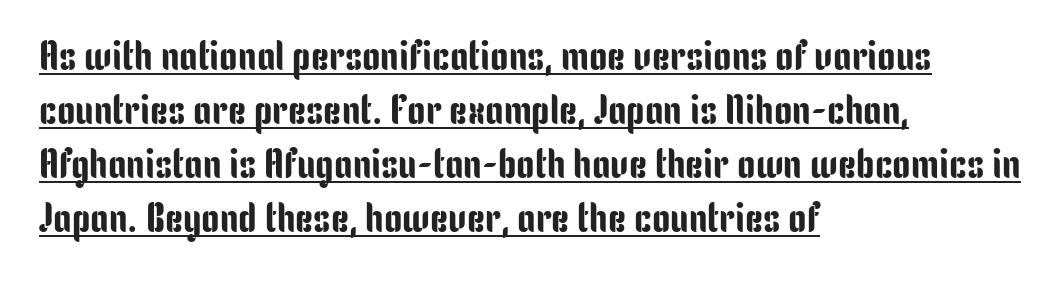
The image shows 41 px condensed sans-serif type, upright; set left-aligned, normal line spacing (1.32x), normal letter spacing, underlined; low stroke contrast and a medium x-height.
